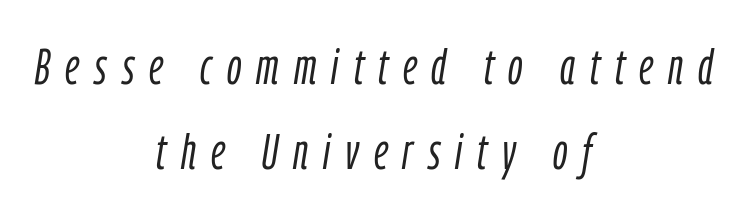
{"italic": "yes", "lean": "right", "slant_degrees": 9, "bold": "no", "weight": "light", "width": "condensed", "stroke_contrast": "low", "x_height": "medium", "monospaced": "no", "underline": "no", "align": "center", "line_spacing": "normal", "line_spacing_ratio": 1.7, "letter_spacing": "wide", "letter_spacing_em": 0.3, "glyph_px": 50}
